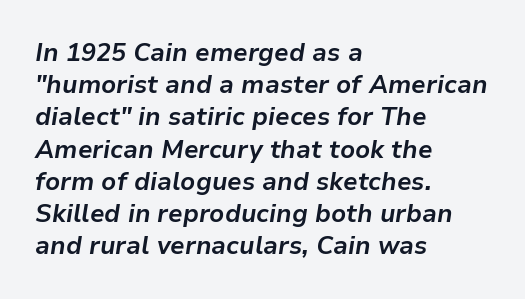
Q: Is the text bold? A: Yes.
Q: Is the text italic (slanted)? A: Yes, it leans right by about 9 degrees.
Q: Is the text underlined? A: No.
Q: How is the paragraph aligned? A: Left-aligned.
Q: Is the spacing between letters normal or unusually wide? A: Normal.
Q: Is the spacing between lines tight, normal or loose? A: Normal.
